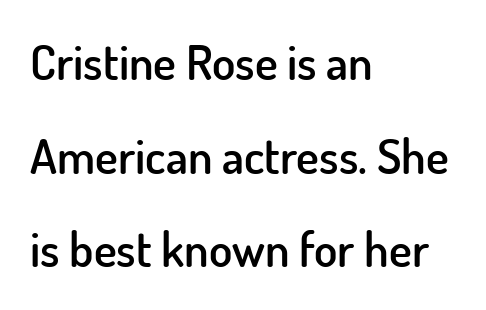
The vertical gap from one line to the next is large. Beneath every word, the page is bare. The designer went with a sans here, leaving each stem footless. Varying glyph widths throughout — classic text-font behaviour. The compositor pushed each line to the left boundary. How heavy is the stroke? Medium-heavy — a semibold, shy of bold.
